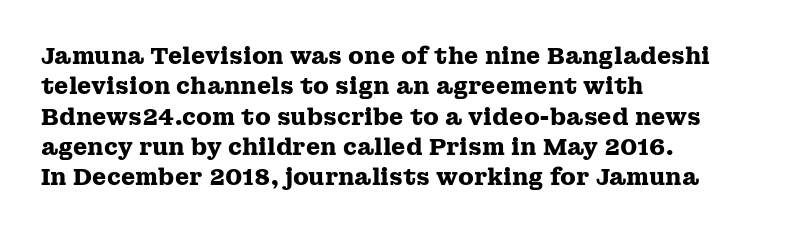
The image shows 23 px bold type, upright; set left-aligned, normal line spacing (1.32x), normal letter spacing, not underlined.
